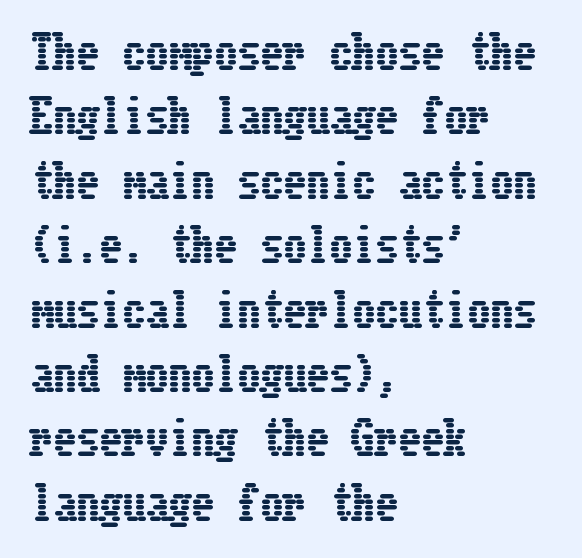
{"italic": "no", "width": "condensed", "stroke_contrast": "low", "x_height": "medium", "underline": "no", "align": "left", "line_spacing": "normal", "line_spacing_ratio": 1.4, "letter_spacing": "normal", "letter_spacing_em": 0.0, "glyph_px": 46}
